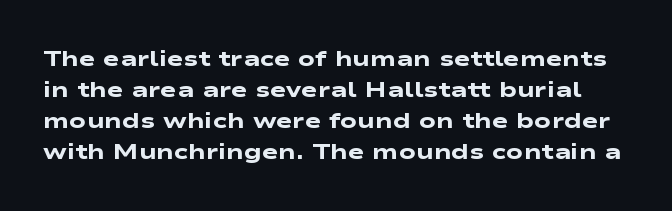
Q: Is the text bold? A: Yes.
Q: Is the text underlined? A: No.
Q: Is the spacing between letters normal or unusually wide? A: Normal.
Q: Is the spacing between lines tight, normal or loose? A: Normal.
